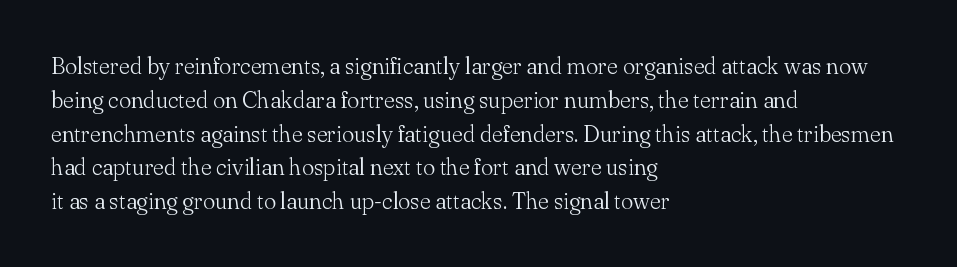
{"italic": "no", "bold": "no", "underline": "no", "align": "left", "line_spacing": "normal", "line_spacing_ratio": 1.47, "letter_spacing": "normal", "letter_spacing_em": 0.0, "glyph_px": 23}
